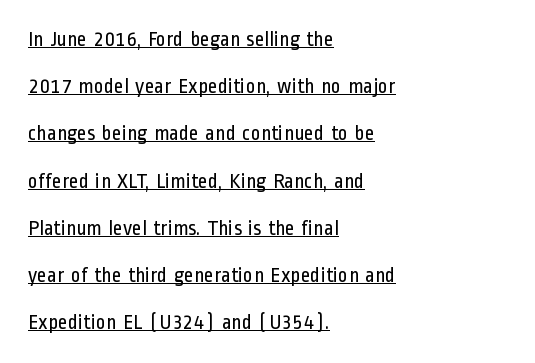
{"italic": "no", "bold": "no", "underline": "yes", "align": "left", "line_spacing": "loose", "line_spacing_ratio": 2.25, "letter_spacing": "normal", "letter_spacing_em": 0.0, "glyph_px": 21}
